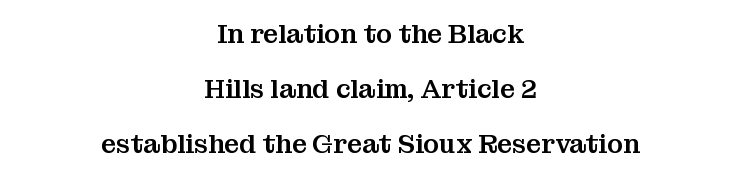
The image shows 26 px text type, upright; set centered, loose line spacing (2.12x), normal letter spacing, not underlined.
